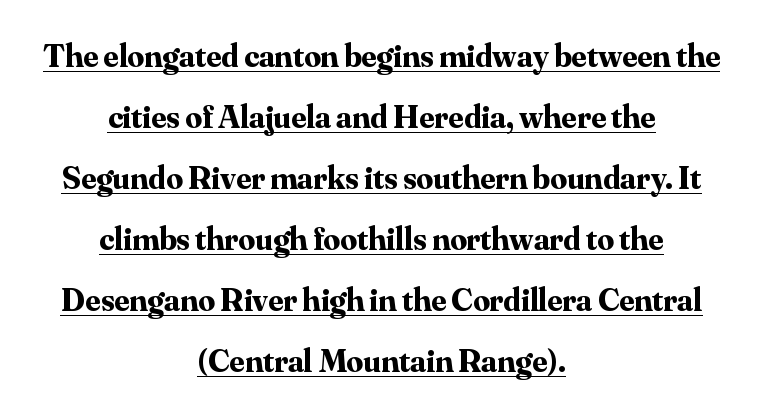
{"serif": "yes", "italic": "no", "bold": "yes", "weight": "bold", "width": "normal", "stroke_contrast": "medium", "x_height": "small", "monospaced": "no", "underline": "yes", "align": "center", "line_spacing_ratio": 1.85, "letter_spacing": "normal", "letter_spacing_em": 0.0, "glyph_px": 33}
